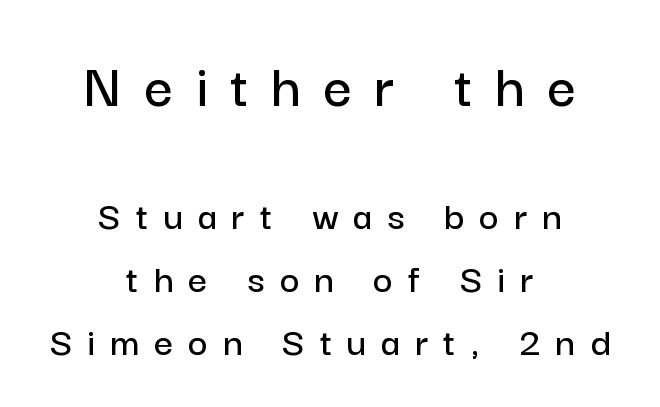
{"serif": "no", "italic": "no", "width": "normal", "stroke_contrast": "low", "x_height": "medium", "monospaced": "no", "underline": "no", "align": "center", "line_spacing": "normal", "line_spacing_ratio": 1.5, "letter_spacing": "wide", "letter_spacing_em": 0.36, "larger_block": "first", "size_ratio": 1.5, "glyph_px": 63}
